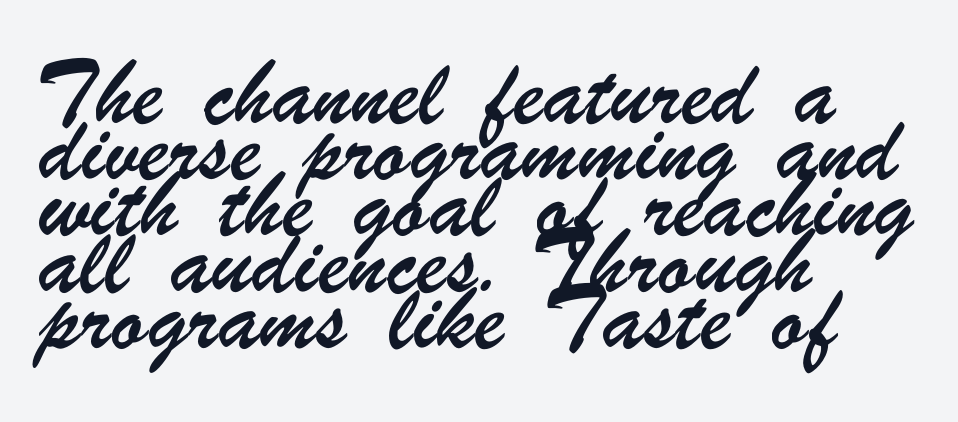
{"serif": "no", "width": "condensed", "stroke_contrast": "low", "x_height": "small", "monospaced": "no", "underline": "no", "align": "left", "line_spacing": "normal", "line_spacing_ratio": 1.37, "letter_spacing": "normal", "letter_spacing_em": 0.0, "glyph_px": 41}
